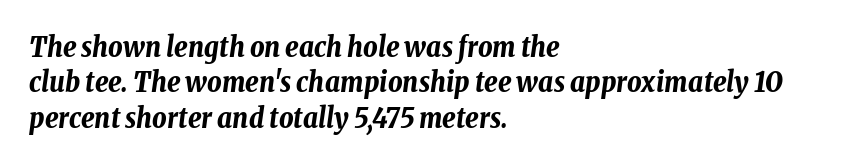
The image shows 28 px bold, condensed type, italic (leaning right); set left-aligned, normal line spacing (1.26x), normal letter spacing, not underlined; low stroke contrast and a medium x-height.
